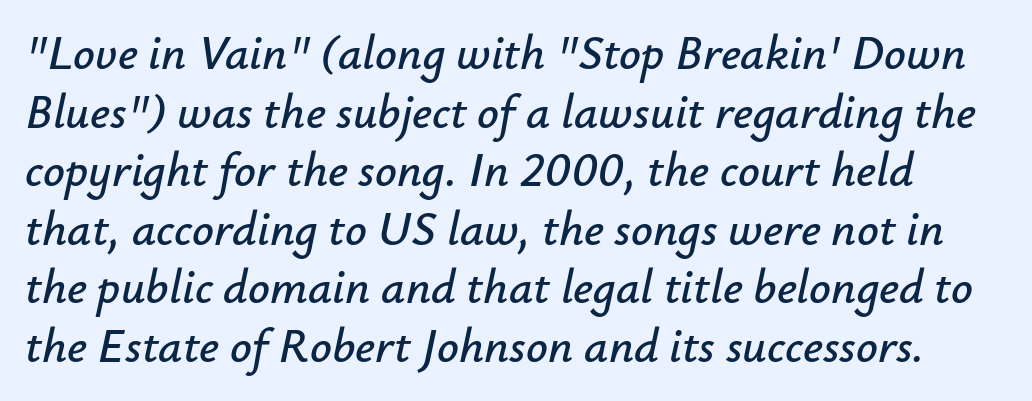
Q: Is the text italic (slanted)? A: Yes, it leans right by about 12 degrees.
Q: Is the text underlined? A: No.
Q: Is the spacing between letters normal or unusually wide? A: Normal.
Q: Width (condensed, normal, or wide)? A: Normal.
Q: Stroke contrast? A: Low.
Q: x-height? A: Small.
Q: Monospaced? A: No.
